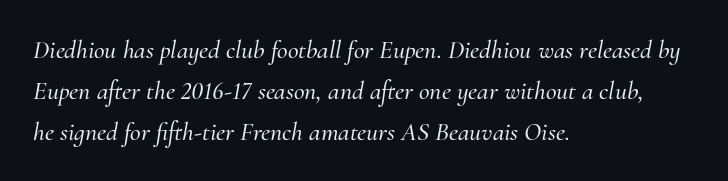
The image shows 26 px text type, italic (leaning right); set left-aligned, normal line spacing (1.57x), normal letter spacing, not underlined.
